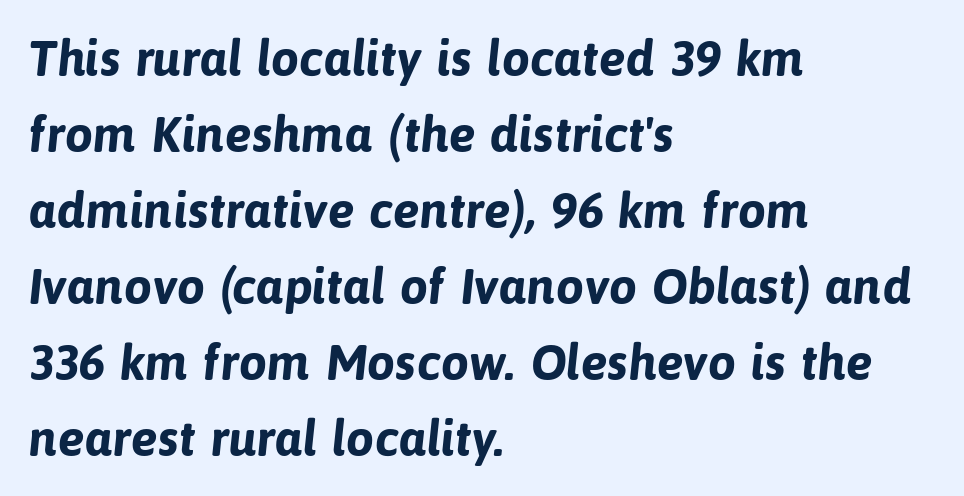
Layout note: lines flush left. The space directly below the letters is spotless. The designer went with a sans here, leaving each stem footless. Students, this is bold: see how much ink each stroke carries. The letters advance in unequal steps, a hallmark of proportional type. You could call the tracking neutral — neither tight nor loose.
